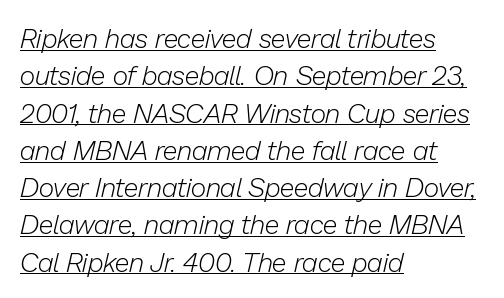
{"italic": "yes", "lean": "right", "slant_degrees": 13, "bold": "no", "underline": "yes", "align": "left", "line_spacing": "normal", "line_spacing_ratio": 1.38, "letter_spacing": "normal", "letter_spacing_em": 0.0, "glyph_px": 27}
